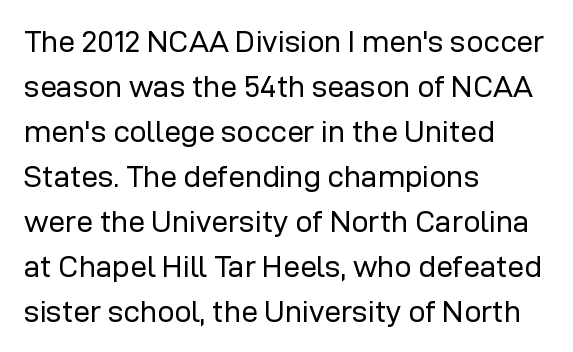
Is this a heavy cut? Hardly; it is regular or lighter. This is sans-serif lettering, the kind often seen on screens and signage. The rows are spaced the way most documents space them. Characters follow at the spacing the type designer built in.
